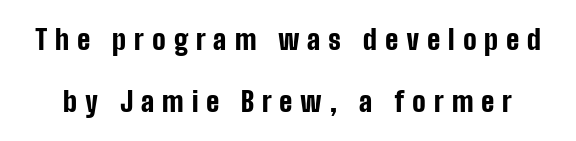
On the weight axis this lands at bold, roughly 700. Tall strokes in this sample are plumb rather than angled. The face used here is rendered with a markedly widened letterfit. Type without underlining. A sans-serif font was chosen for this passage.
